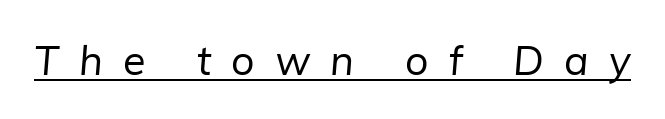
The face used here appears with an underline applied. Spacing between characters has been opened up far beyond the box default. You could not count columns in this text — the font is proportionally spaced. Unlike a traditional serif, this face leaves its strokes unadorned. Ink coverage per letter is moderate at most.
